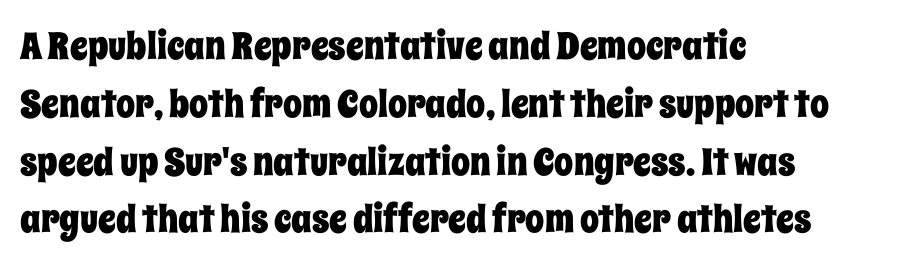
{"italic": "no", "width": "condensed", "stroke_contrast": "low", "x_height": "large", "monospaced": "no", "underline": "no", "align": "left", "line_spacing": "normal", "line_spacing_ratio": 1.52, "letter_spacing": "normal", "letter_spacing_em": 0.0, "glyph_px": 38}
